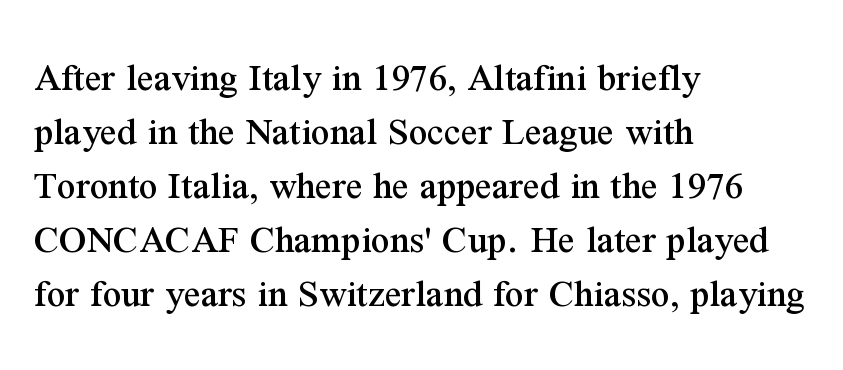
The image shows 41 px serif type, upright; set left-aligned, normal line spacing (1.32x), normal letter spacing, not underlined; medium stroke contrast and a medium x-height.
